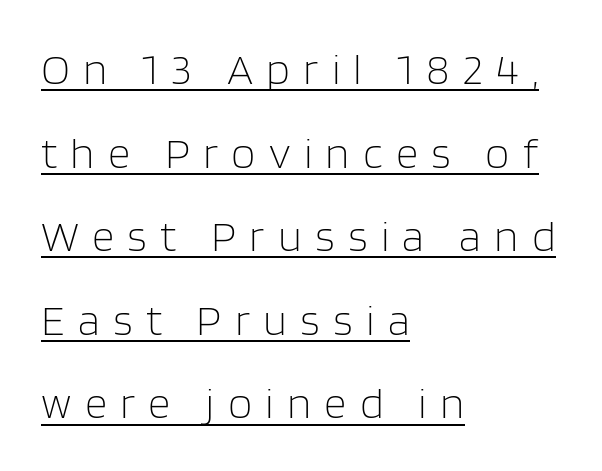
Does the type have serifs? No, each stem ends abruptly. Is the stroke heavy? The answer is a plain regular-or-lighter. The line texture is sparse and dotted thanks to wide tracking. You could not count columns in this text — the font is proportionally spaced. The ragged edge is on the right, which tells us the setting is flush left.
